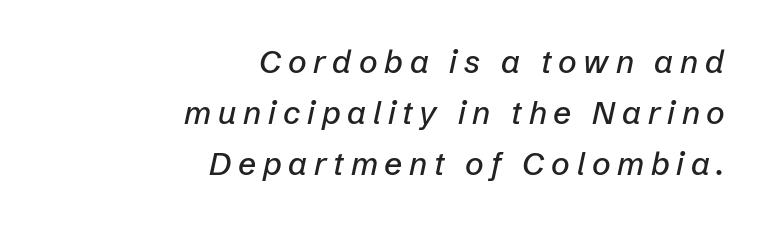
The image shows 32 px text type, italic (leaning right); set right-aligned, normal line spacing (1.6x), unusually wide letter spacing (+0.21 em), not underlined; low stroke contrast and a medium x-height.
